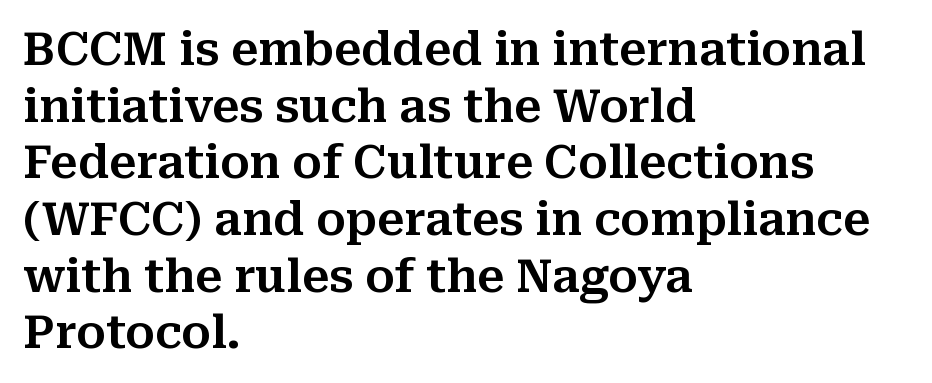
Q: Is the text italic (slanted)? A: No, it is upright.
Q: Is the typeface a serif or a sans-serif typeface? A: Serif.
Q: Is the text underlined? A: No.
Q: How is the paragraph aligned? A: Left-aligned.
Q: Is the spacing between letters normal or unusually wide? A: Normal.
Q: Is the spacing between lines tight, normal or loose? A: Normal.
Q: Width (condensed, normal, or wide)? A: Normal.
Q: Stroke contrast? A: Medium.
Q: x-height? A: Medium.
Q: Monospaced? A: No.
